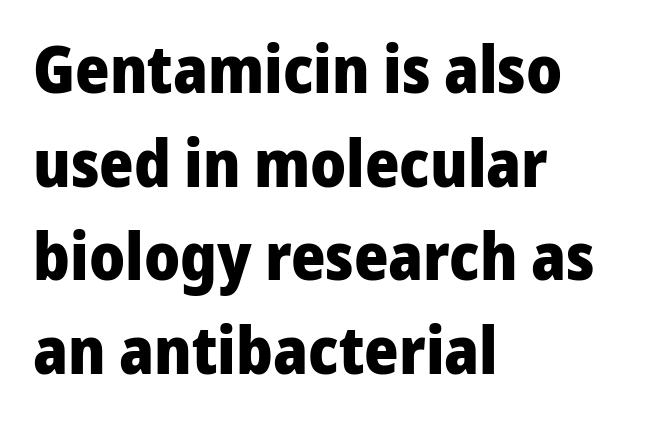
{"serif": "no", "italic": "no", "bold": "yes", "weight": "heavy", "width": "normal", "stroke_contrast": "low", "x_height": "medium", "monospaced": "no", "underline": "no", "align": "left", "line_spacing": "normal", "line_spacing_ratio": 1.42, "letter_spacing": "normal", "letter_spacing_em": 0.0, "glyph_px": 66}
